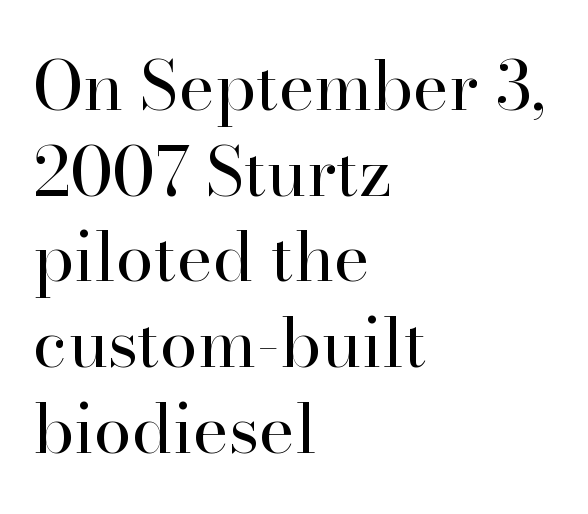
Left-aligned paragraph, ragged on the right. Tracking here is standard; glyphs follow each other at the usual distance. Horizontal bands of white between lines are of average thickness. Does the lettering tilt? It doesn't — this is upright. Is this a fixed-width face? No — the glyphs have proportional, varying widths.
